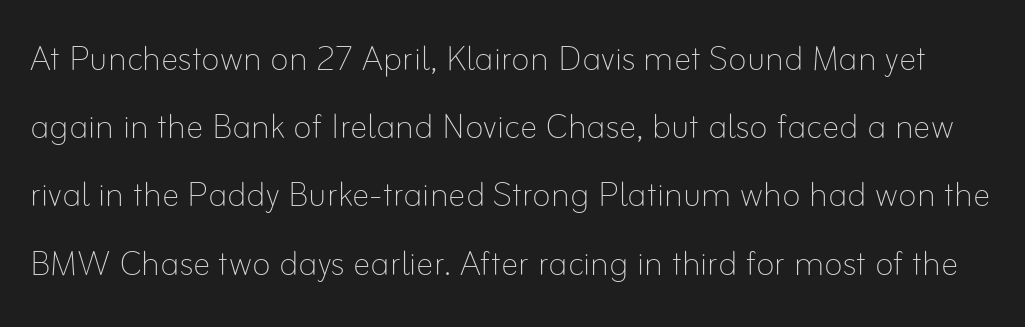
{"italic": "no", "bold": "no", "weight": "thin", "width": "normal", "stroke_contrast": "low", "x_height": "small", "monospaced": "no", "underline": "no", "line_spacing": "normal", "line_spacing_ratio": 1.55, "letter_spacing": "normal", "letter_spacing_em": 0.0, "glyph_px": 44}
